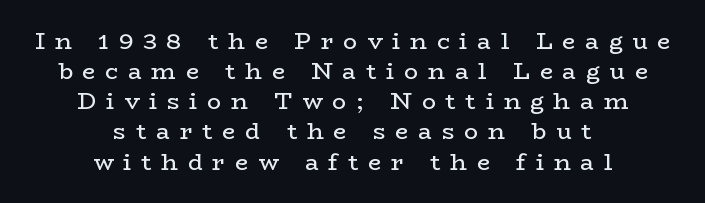
Q: Is the text bold? A: No.
Q: Is the text italic (slanted)? A: No, it is upright.
Q: Is the text underlined? A: No.
Q: How is the paragraph aligned? A: Centered.
Q: Is the spacing between letters normal or unusually wide? A: Unusually wide.
Q: Is the spacing between lines tight, normal or loose? A: Normal.
